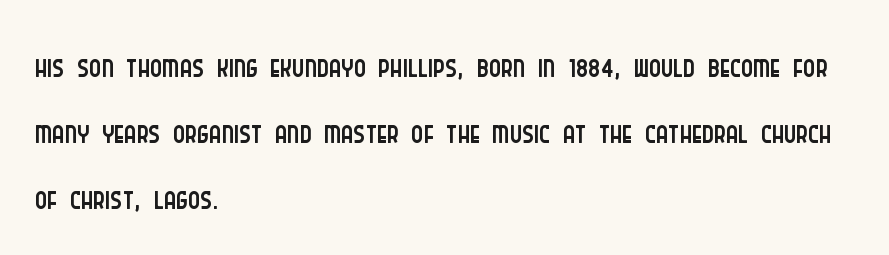
Q: Is the text bold? A: No.
Q: Is the text italic (slanted)? A: No, it is upright.
Q: Is the typeface a serif or a sans-serif typeface? A: Sans-serif.
Q: Is the text underlined? A: No.
Q: How is the paragraph aligned? A: Left-aligned.
Q: Is the spacing between letters normal or unusually wide? A: Normal.
Q: Is the spacing between lines tight, normal or loose? A: Normal.
Q: Width (condensed, normal, or wide)? A: Condensed.
Q: Stroke contrast? A: Low.
Q: x-height? A: Large.
Q: Monospaced? A: No.
